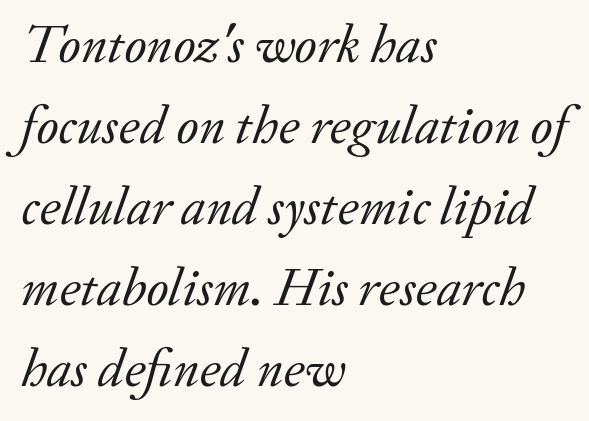
{"serif": "yes", "italic": "yes", "lean": "right", "slant_degrees": 20, "bold": "no", "weight": "regular", "width": "normal", "stroke_contrast": "low", "x_height": "small", "monospaced": "no", "underline": "no", "align": "left", "line_spacing": "normal", "line_spacing_ratio": 1.5, "letter_spacing": "normal", "letter_spacing_em": 0.0, "glyph_px": 54}
